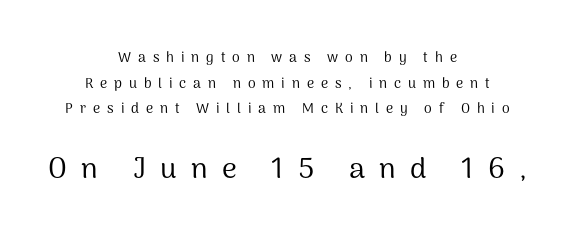
Q: Is the text bold? A: No.
Q: Is the text italic (slanted)? A: No, it is upright.
Q: Is the typeface a serif or a sans-serif typeface? A: Sans-serif.
Q: Is the text underlined? A: No.
Q: How is the paragraph aligned? A: Centered.
Q: Is the spacing between letters normal or unusually wide? A: Unusually wide.
Q: Which block of text is set in a larger size, the first (top) or the second (bottom)? A: The second (bottom) one.
Q: Width (condensed, normal, or wide)? A: Normal.
Q: Stroke contrast? A: Medium.
Q: x-height? A: Medium.
Q: Monospaced? A: No.
